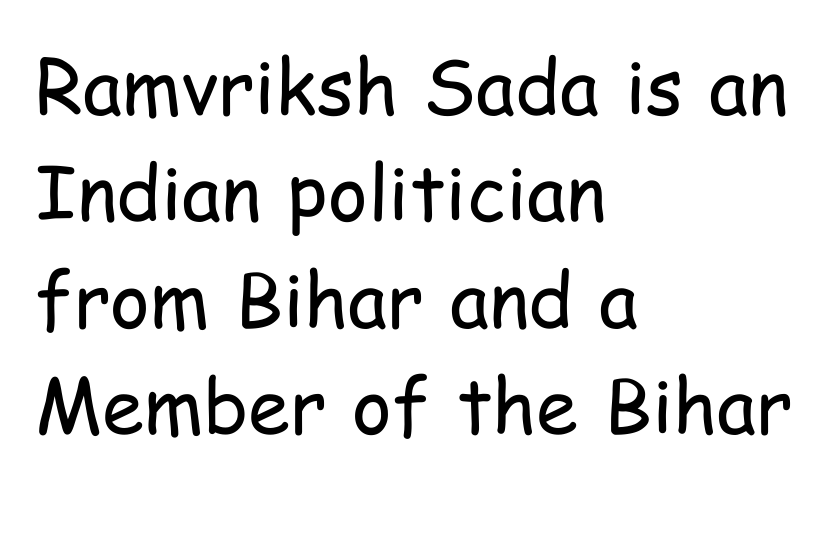
Q: Is the text bold? A: No.
Q: Is the text italic (slanted)? A: No, it is upright.
Q: Is the typeface a serif or a sans-serif typeface? A: Sans-serif.
Q: Is the text underlined? A: No.
Q: How is the paragraph aligned? A: Left-aligned.
Q: Is the spacing between letters normal or unusually wide? A: Normal.
Q: Is the spacing between lines tight, normal or loose? A: Normal.
Q: Width (condensed, normal, or wide)? A: Condensed.
Q: Stroke contrast? A: Low.
Q: x-height? A: Medium.
Q: Monospaced? A: No.
